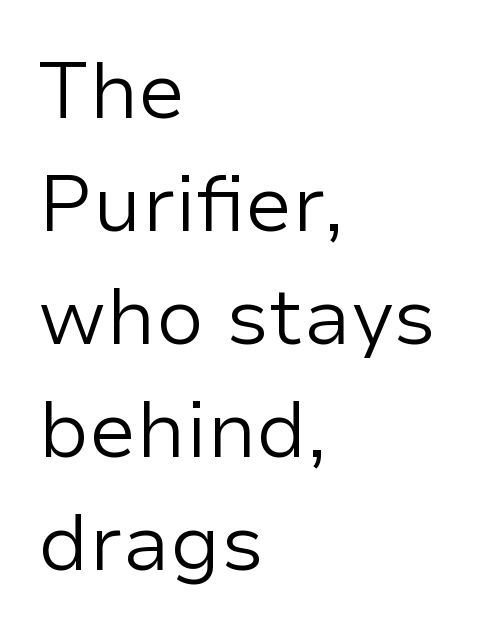
Q: Is the text bold? A: No.
Q: Is the text italic (slanted)? A: No, it is upright.
Q: Is the typeface a serif or a sans-serif typeface? A: Sans-serif.
Q: Is the text underlined? A: No.
Q: How is the paragraph aligned? A: Left-aligned.
Q: Is the spacing between letters normal or unusually wide? A: Normal.
Q: Is the spacing between lines tight, normal or loose? A: Normal.
Q: Width (condensed, normal, or wide)? A: Normal.
Q: Stroke contrast? A: Low.
Q: x-height? A: Medium.
Q: Monospaced? A: No.
